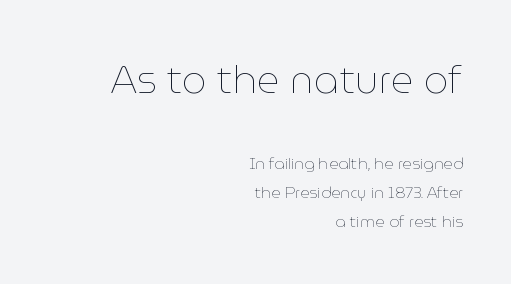
The image shows 39 px thin type, upright; set right-aligned, line spacing 1.82x, normal letter spacing, not underlined; the first (top) block is 2.44x larger; low stroke contrast and a medium x-height.
